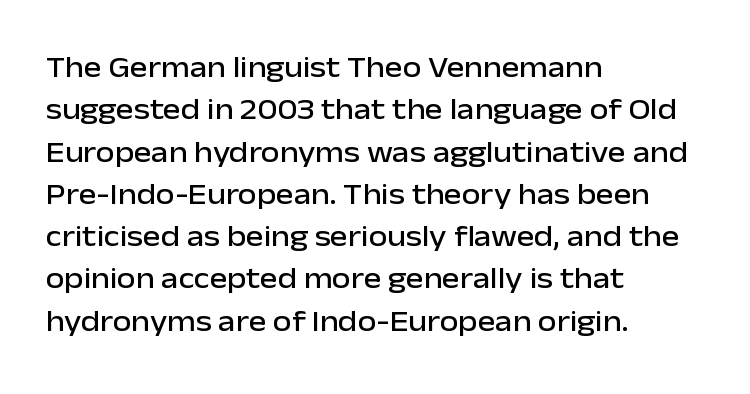
You can tell from the bare stems that sans-serif type was used. If you drew a line through each stem, it would be perfectly vertical. There is no visible air inserted between adjacent glyphs. Note the varied advance widths — an 'i' is clearly narrower than an 'm'.
